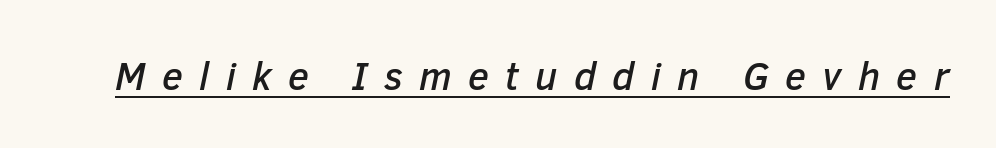
The image shows 39 px text type, italic (leaning right); set unusually wide letter spacing (+0.42 em), underlined; low stroke contrast and a medium x-height.
